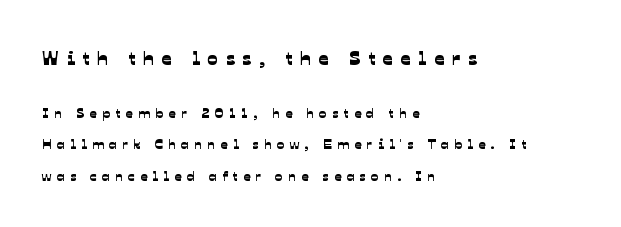
Q: Is the text underlined? A: No.
Q: How is the paragraph aligned? A: Left-aligned.
Q: Is the spacing between letters normal or unusually wide? A: Unusually wide.
Q: Is the spacing between lines tight, normal or loose? A: Loose.
Q: Which block of text is set in a larger size, the first (top) or the second (bottom)? A: The first (top) one.
